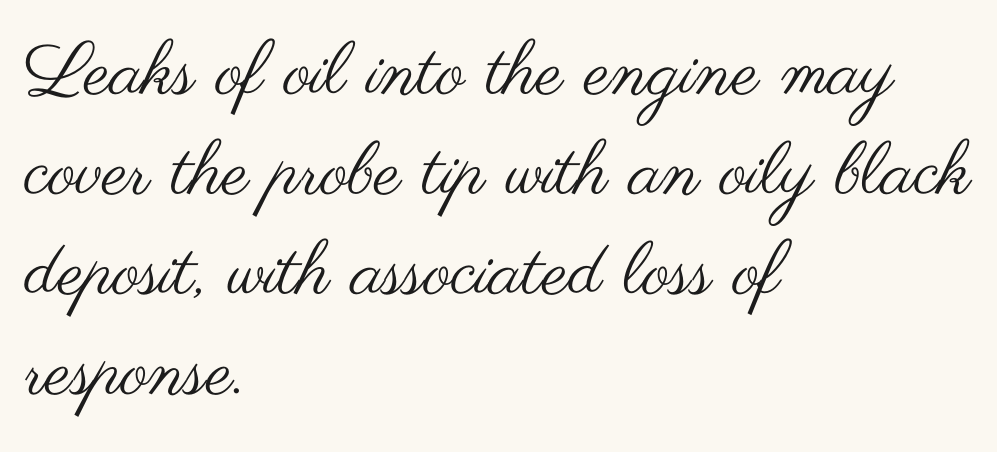
{"serif": "no", "bold": "no", "weight": "regular", "width": "wide", "stroke_contrast": "medium", "x_height": "small", "monospaced": "no", "underline": "no", "align": "left", "line_spacing": "normal", "line_spacing_ratio": 1.35, "letter_spacing": "normal", "letter_spacing_em": 0.0, "glyph_px": 74}
